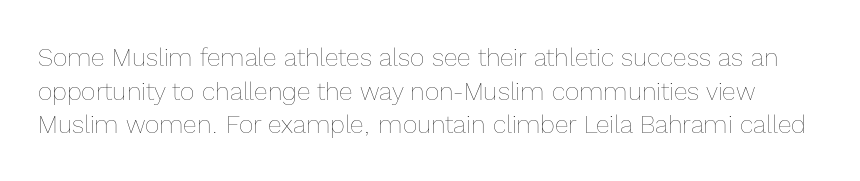
The image shows 25 px text type, upright; set normal line spacing (1.35x), normal letter spacing, not underlined.
